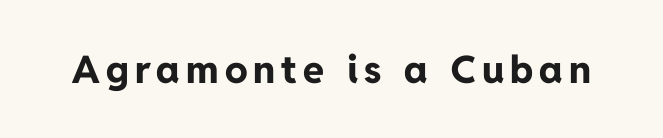
Q: Is the text bold? A: Yes.
Q: Is the text italic (slanted)? A: No, it is upright.
Q: Is the typeface a serif or a sans-serif typeface? A: Sans-serif.
Q: Is the text underlined? A: No.
Q: Width (condensed, normal, or wide)? A: Normal.
Q: Stroke contrast? A: Low.
Q: x-height? A: Medium.
Q: Monospaced? A: No.
